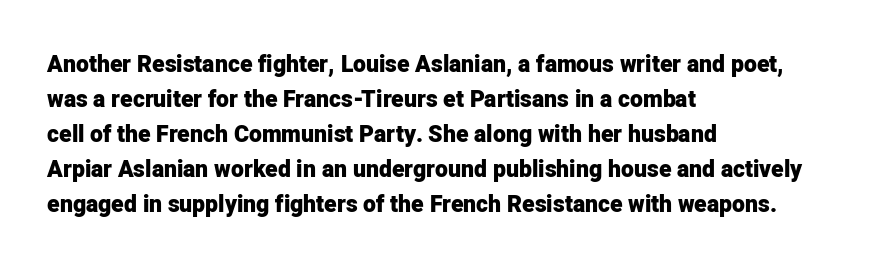
The image shows 23 px bold type, upright; set left-aligned, normal line spacing (1.52x), normal letter spacing, not underlined.
